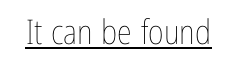
The image shows 34 px thin, condensed type, upright; set normal letter spacing, underlined; low stroke contrast and a medium x-height.
